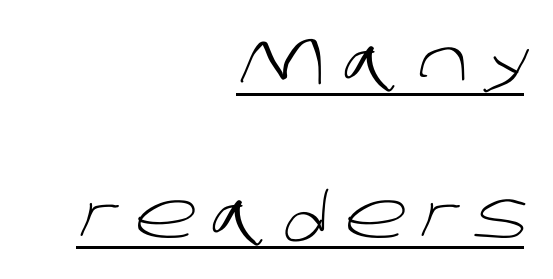
{"serif": "no", "bold": "no", "weight": "light", "width": "normal", "stroke_contrast": "low", "x_height": "large", "monospaced": "no", "underline": "yes", "align": "right", "line_spacing": "loose", "line_spacing_ratio": 2.4, "letter_spacing": "wide", "letter_spacing_em": 0.25, "glyph_px": 64}
